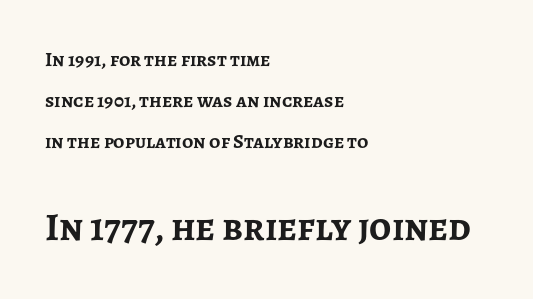
Q: Is the text bold? A: Yes.
Q: Is the text italic (slanted)? A: No, it is upright.
Q: Is the typeface a serif or a sans-serif typeface? A: Sans-serif.
Q: Is the text underlined? A: No.
Q: How is the paragraph aligned? A: Left-aligned.
Q: Is the spacing between letters normal or unusually wide? A: Normal.
Q: Is the spacing between lines tight, normal or loose? A: Loose.
Q: Which block of text is set in a larger size, the first (top) or the second (bottom)? A: The second (bottom) one.
Q: Width (condensed, normal, or wide)? A: Normal.
Q: Stroke contrast? A: Low.
Q: x-height? A: Medium.
Q: Monospaced? A: No.
